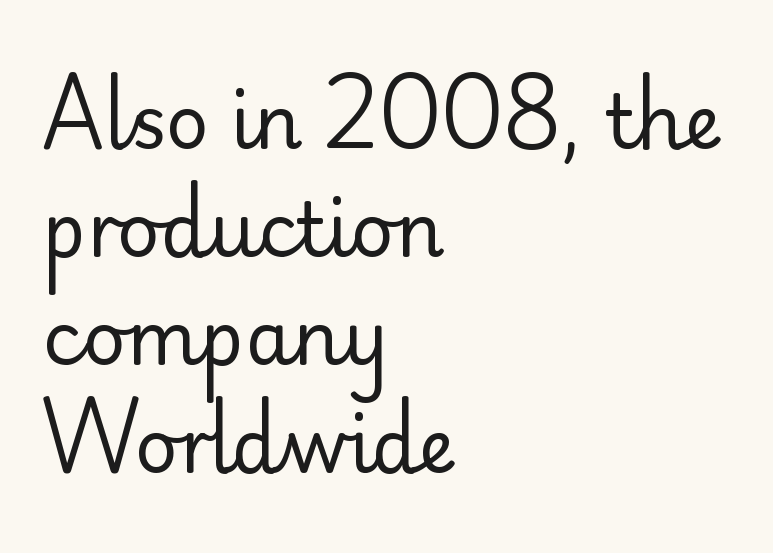
The weight would be labelled regular, book, light, or lighter still. Stroke terminals: plain, sans-serif. This block has exactly the height ordinary leading produces. The letters stand straight up with perfectly vertical stems. You could not count columns in this text — the font is proportionally spaced.
